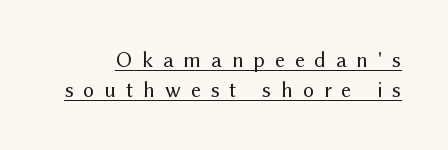
The passage shown is not bold in any degree. The block of text has a typical density, with ordinary space between rows. In terms of posture, this sample is upright. How are the letters spaced? Widely, with obvious added tracking.
